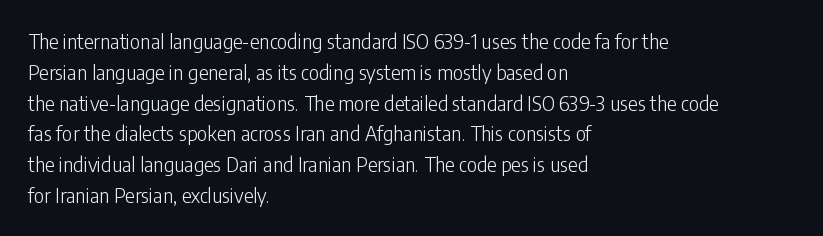
{"italic": "no", "bold": "no", "underline": "no", "align": "left", "line_spacing": "normal", "line_spacing_ratio": 1.54, "letter_spacing": "normal", "letter_spacing_em": 0.0, "glyph_px": 20}
